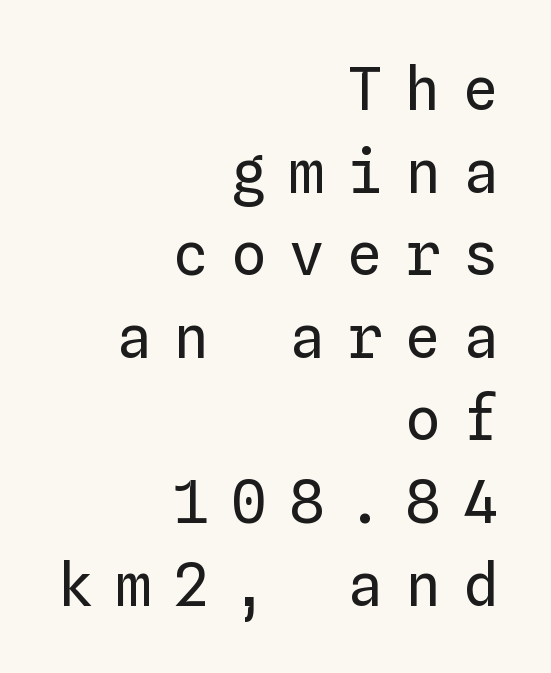
Q: Is the text bold? A: No.
Q: Is the text italic (slanted)? A: No, it is upright.
Q: Is the text underlined? A: No.
Q: How is the paragraph aligned? A: Right-aligned.
Q: Is the spacing between letters normal or unusually wide? A: Unusually wide.
Q: Is the spacing between lines tight, normal or loose? A: Normal.
Q: Width (condensed, normal, or wide)? A: Normal.
Q: Stroke contrast? A: Low.
Q: x-height? A: Medium.
Q: Monospaced? A: Yes.
